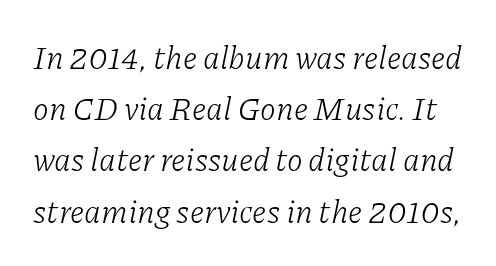
Q: Is the text bold? A: No.
Q: Is the text italic (slanted)? A: Yes, it leans right by about 11 degrees.
Q: Is the typeface a serif or a sans-serif typeface? A: Serif.
Q: Is the text underlined? A: No.
Q: Is the spacing between letters normal or unusually wide? A: Normal.
Q: Is the spacing between lines tight, normal or loose? A: Normal.
Q: Width (condensed, normal, or wide)? A: Normal.
Q: Stroke contrast? A: Low.
Q: x-height? A: Medium.
Q: Monospaced? A: No.
